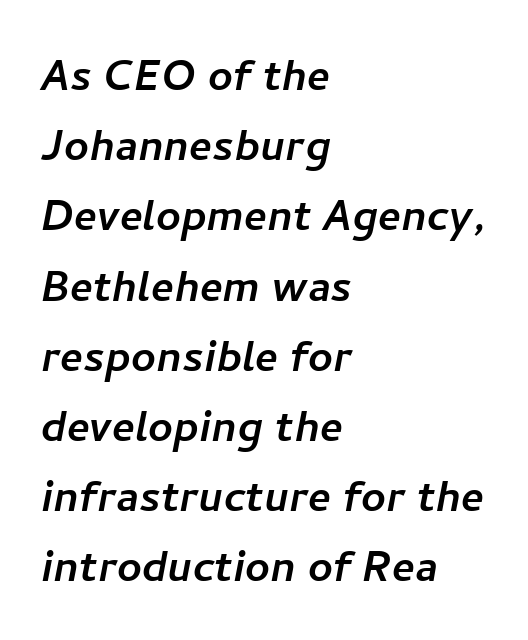
The image shows 54 px sans-serif type; set left-aligned, normal line spacing (1.3x), normal letter spacing, not underlined; low stroke contrast and a medium x-height.
